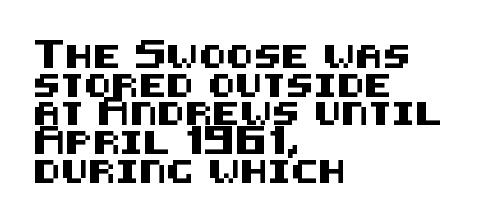
The image shows 23 px text type, upright; set left-aligned, normal line spacing (1.25x), normal letter spacing, not underlined.
